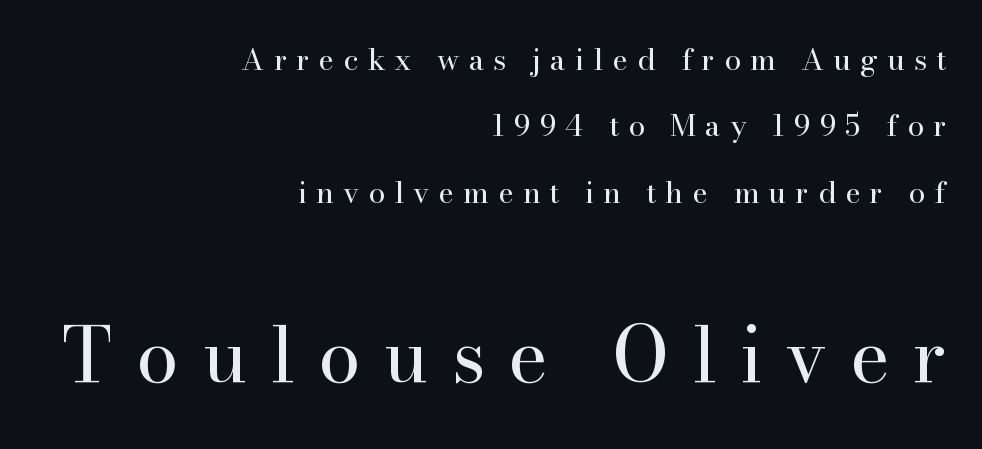
{"serif": "yes", "italic": "no", "bold": "no", "weight": "regular", "width": "normal", "stroke_contrast": "high", "x_height": "small", "monospaced": "no", "underline": "no", "align": "right", "line_spacing": "loose", "line_spacing_ratio": 2.21, "letter_spacing": "wide", "letter_spacing_em": 0.3, "larger_block": "second", "size_ratio": 2.53, "glyph_px": 76}
